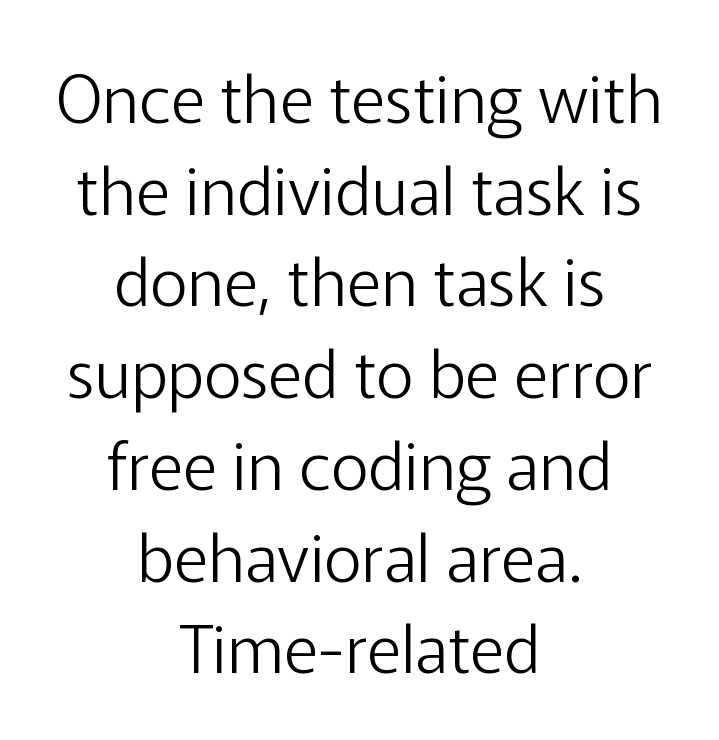
Q: Is the text bold? A: No.
Q: Is the text italic (slanted)? A: No, it is upright.
Q: Is the typeface a serif or a sans-serif typeface? A: Sans-serif.
Q: Is the text underlined? A: No.
Q: How is the paragraph aligned? A: Centered.
Q: Is the spacing between letters normal or unusually wide? A: Normal.
Q: Is the spacing between lines tight, normal or loose? A: Normal.
Q: Width (condensed, normal, or wide)? A: Normal.
Q: Stroke contrast? A: Low.
Q: x-height? A: Medium.
Q: Monospaced? A: No.
